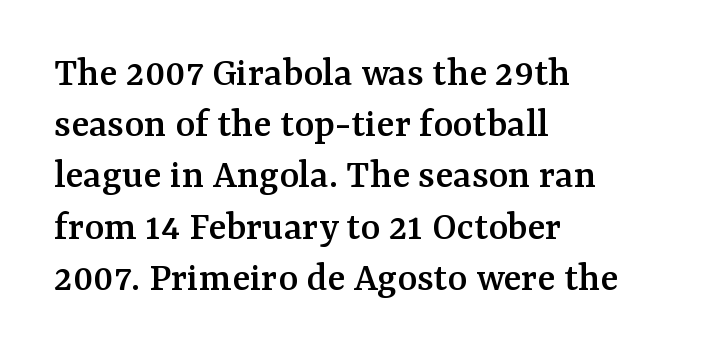
Q: Is the text italic (slanted)? A: No, it is upright.
Q: Is the typeface a serif or a sans-serif typeface? A: Serif.
Q: Is the text underlined? A: No.
Q: How is the paragraph aligned? A: Left-aligned.
Q: Is the spacing between letters normal or unusually wide? A: Normal.
Q: Width (condensed, normal, or wide)? A: Normal.
Q: Stroke contrast? A: Medium.
Q: x-height? A: Medium.
Q: Monospaced? A: No.
